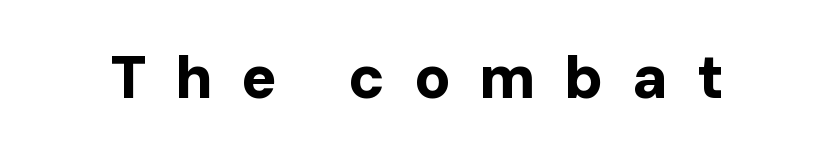
{"serif": "no", "italic": "no", "bold": "yes", "weight": "bold", "width": "normal", "stroke_contrast": "low", "x_height": "medium", "monospaced": "no", "underline": "no", "letter_spacing": "wide", "letter_spacing_em": 0.47, "glyph_px": 60}
